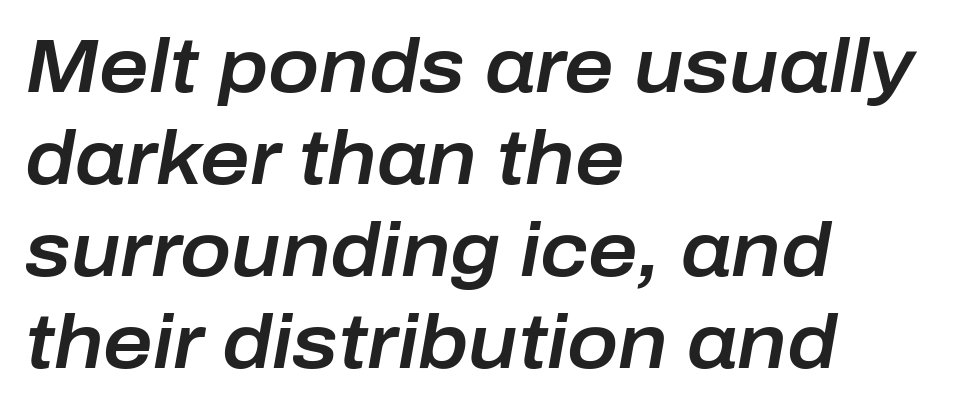
The image shows 76 px text type, italic (leaning right); set left-aligned, line spacing 1.21x, normal letter spacing, not underlined; low stroke contrast and a medium x-height.
